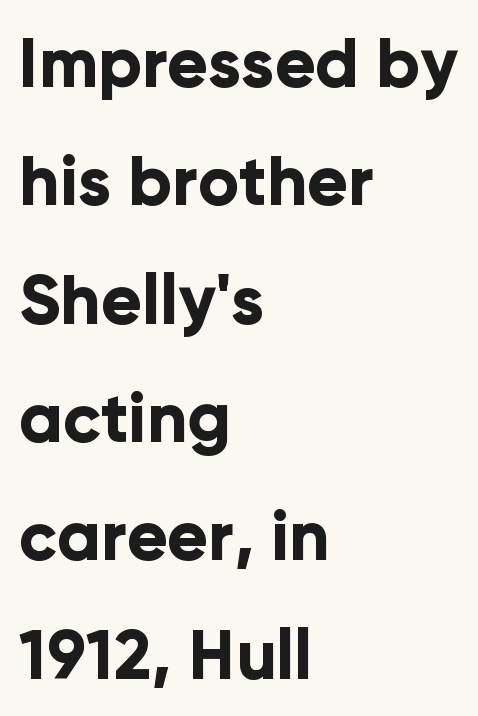
The image shows 68 px bold sans-serif type, upright; set left-aligned, line spacing 1.74x, normal letter spacing, not underlined; low stroke contrast and a medium x-height.
